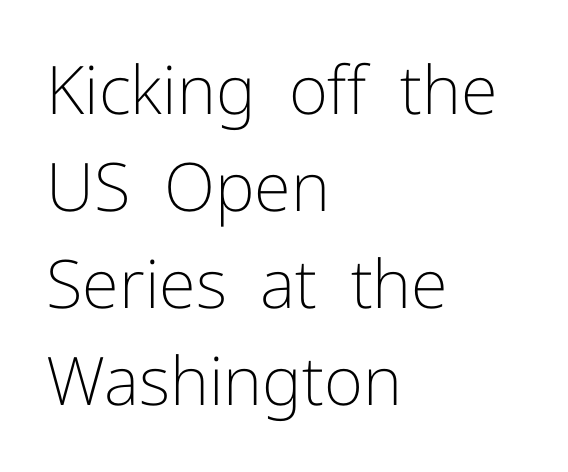
Stroke terminals: plain, sans-serif. The typesetting does not lean heavy: it is not bold. Letters rest on an invisible, unmarked baseline. The type is set solid horizontally, with unmodified tracking. Which margin do the lines hug? The left one — the right edge is uneven.
